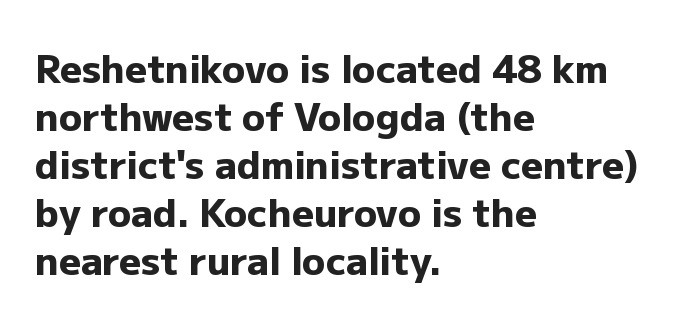
The image shows 38 px heavy sans-serif type, upright; set left-aligned, normal line spacing (1.26x), normal letter spacing, not underlined; low stroke contrast and a medium x-height.
